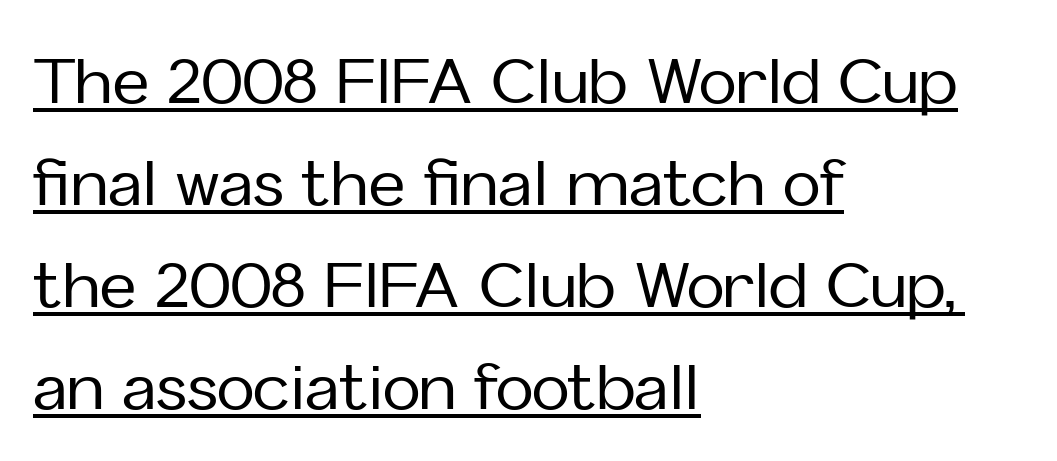
Q: Is the text italic (slanted)? A: No, it is upright.
Q: Is the typeface a serif or a sans-serif typeface? A: Sans-serif.
Q: Is the text underlined? A: Yes.
Q: How is the paragraph aligned? A: Left-aligned.
Q: Is the spacing between letters normal or unusually wide? A: Normal.
Q: Is the spacing between lines tight, normal or loose? A: Normal.
Q: Width (condensed, normal, or wide)? A: Normal.
Q: Stroke contrast? A: Low.
Q: x-height? A: Medium.
Q: Monospaced? A: No.
